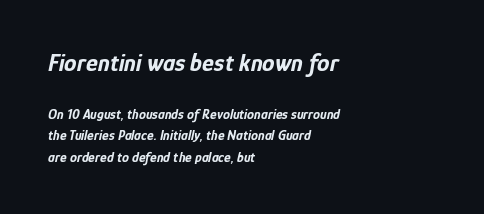
Q: Is the text bold? A: Yes.
Q: Is the text italic (slanted)? A: Yes, it leans right by about 12 degrees.
Q: Is the text underlined? A: No.
Q: How is the paragraph aligned? A: Left-aligned.
Q: Is the spacing between letters normal or unusually wide? A: Normal.
Q: Is the spacing between lines tight, normal or loose? A: Normal.
Q: Which block of text is set in a larger size, the first (top) or the second (bottom)? A: The first (top) one.
